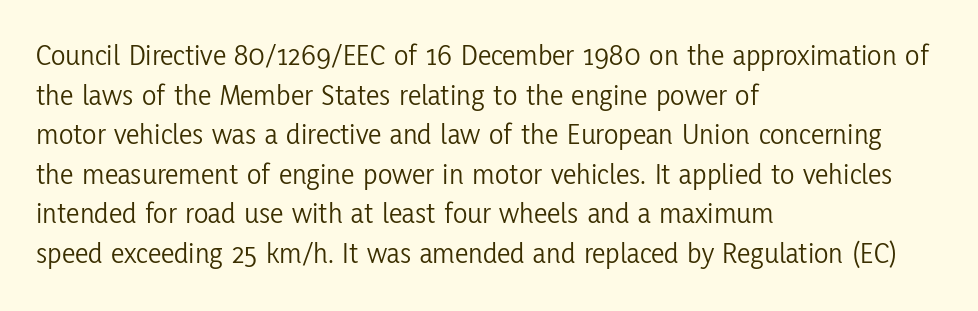
{"serif": "no", "italic": "no", "bold": "no", "weight": "light", "width": "condensed", "stroke_contrast": "low", "x_height": "medium", "monospaced": "no", "underline": "no", "align": "left", "line_spacing": "normal", "line_spacing_ratio": 1.32, "letter_spacing": "normal", "letter_spacing_em": 0.0, "glyph_px": 30}
